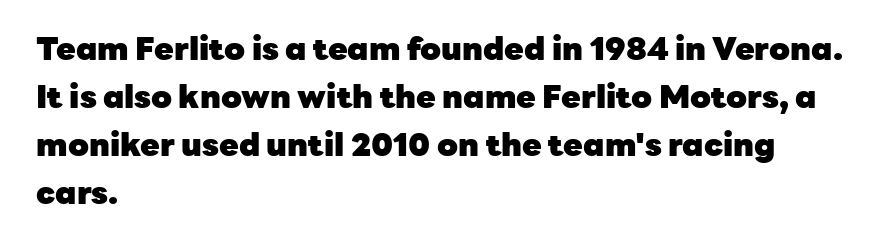
{"serif": "no", "italic": "no", "bold": "yes", "weight": "heavy", "width": "normal", "stroke_contrast": "low", "x_height": "medium", "monospaced": "no", "underline": "no", "align": "left", "line_spacing": "normal", "line_spacing_ratio": 1.5, "letter_spacing": "normal", "letter_spacing_em": 0.0, "glyph_px": 32}
